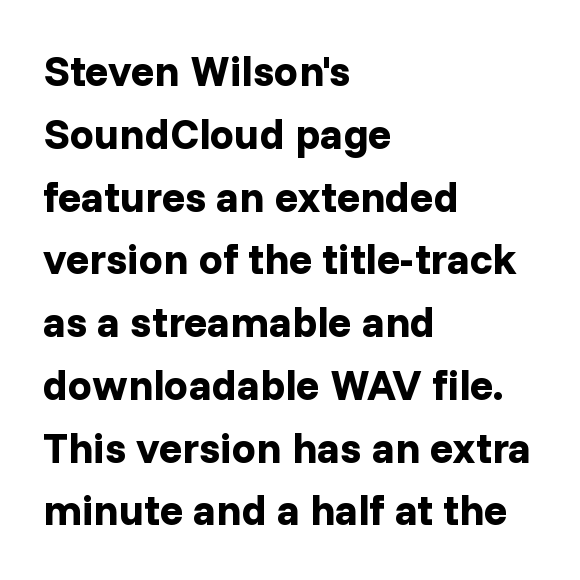
Q: Is the text bold? A: Yes.
Q: Is the text italic (slanted)? A: No, it is upright.
Q: Is the typeface a serif or a sans-serif typeface? A: Sans-serif.
Q: Is the text underlined? A: No.
Q: How is the paragraph aligned? A: Left-aligned.
Q: Is the spacing between letters normal or unusually wide? A: Normal.
Q: Is the spacing between lines tight, normal or loose? A: Normal.
Q: Width (condensed, normal, or wide)? A: Normal.
Q: Stroke contrast? A: Low.
Q: x-height? A: Medium.
Q: Monospaced? A: No.
